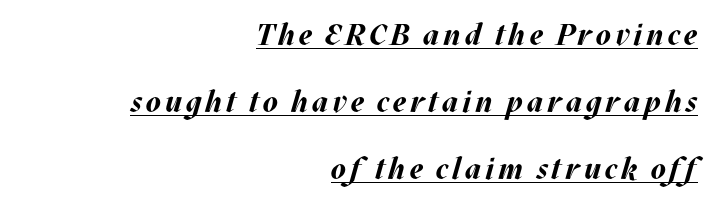
Q: Is the text bold? A: Yes.
Q: Is the text italic (slanted)? A: Yes, it leans right by about 17 degrees.
Q: Is the text underlined? A: Yes.
Q: How is the paragraph aligned? A: Right-aligned.
Q: Is the spacing between lines tight, normal or loose? A: Loose.
Q: Width (condensed, normal, or wide)? A: Normal.
Q: Stroke contrast? A: Medium.
Q: x-height? A: Large.
Q: Monospaced? A: No.
